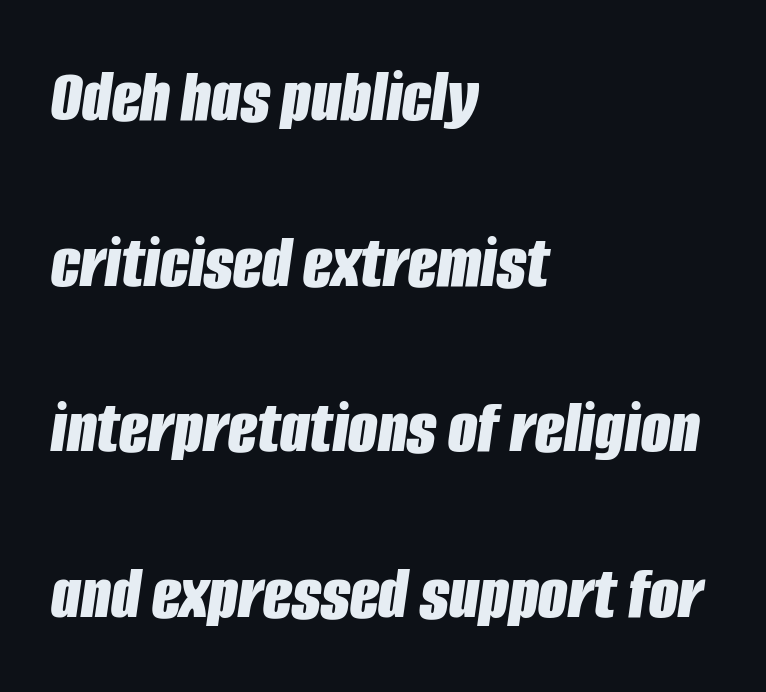
Just letters on the line, the space beneath them empty. This rendering leaves character spacing at its baseline value. These lines stack with their left ends in a neat column. Summary of weight: heavy, a full bold. One glance says open: line gaps are wider than usual.
